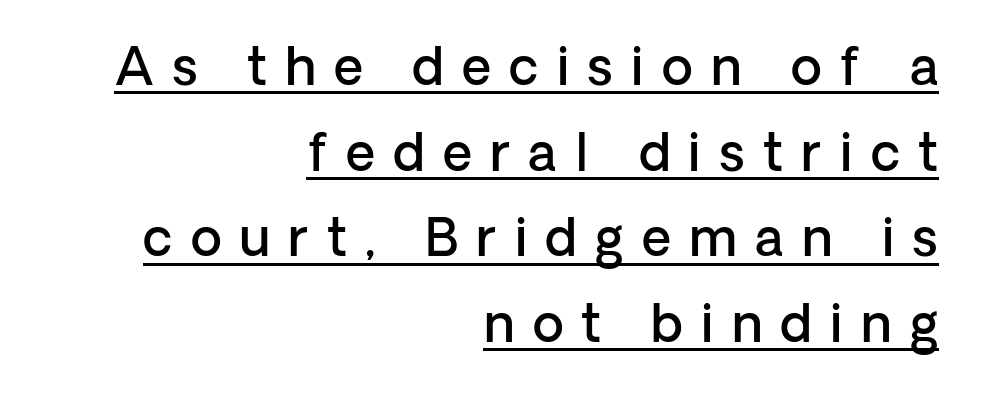
{"serif": "no", "italic": "no", "bold": "semi", "weight": "semibold", "width": "normal", "stroke_contrast": "low", "x_height": "medium", "monospaced": "no", "underline": "yes", "align": "right", "line_spacing": "normal", "line_spacing_ratio": 1.68, "letter_spacing": "wide", "letter_spacing_em": 0.36, "glyph_px": 51}
